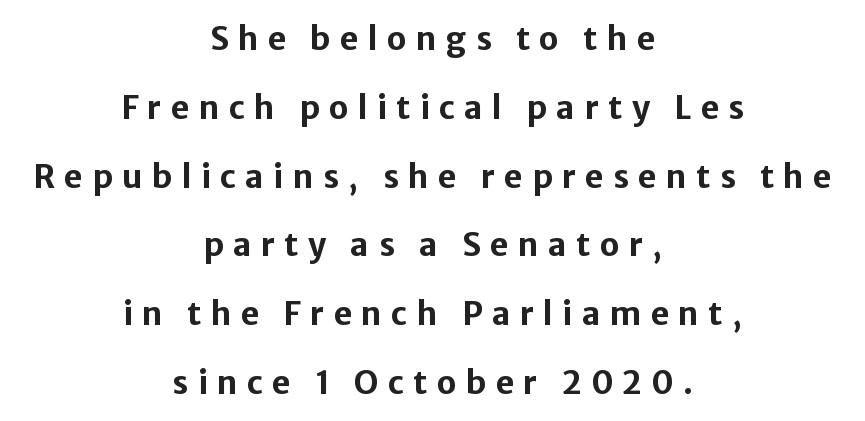
To sum up the face: it is a sans, with no serifs. Character widths vary here, with narrow letters taking less room than wide ones. Short and long lines alike share a common midpoint. The typesetting leans heavy: a genuine bold. Successive baselines arrive slowly, with a big drop between each.
